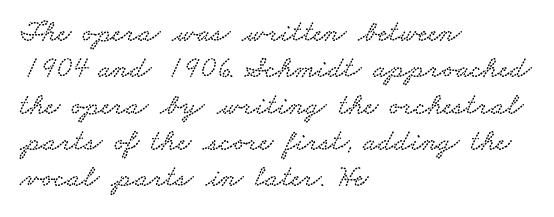
Serifs: yes, visible at the terminals of the letterforms. Varying glyph widths throughout — classic text-font behaviour. Compared with typical body copy, the letter spacing here is the same. The compositor pushed each line to the left boundary. Type without underlining.
